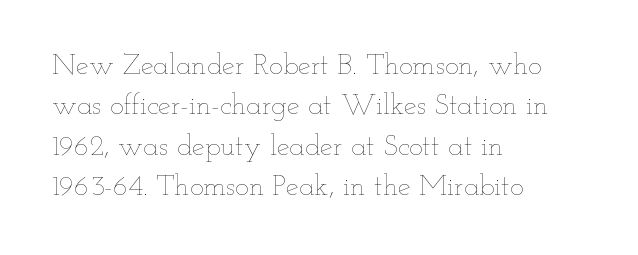
Q: Is the text bold? A: No.
Q: Is the text italic (slanted)? A: No, it is upright.
Q: Is the text underlined? A: No.
Q: How is the paragraph aligned? A: Left-aligned.
Q: Is the spacing between letters normal or unusually wide? A: Normal.
Q: Is the spacing between lines tight, normal or loose? A: Normal.
Q: Width (condensed, normal, or wide)? A: Wide.
Q: Stroke contrast? A: Low.
Q: x-height? A: Small.
Q: Monospaced? A: No.
